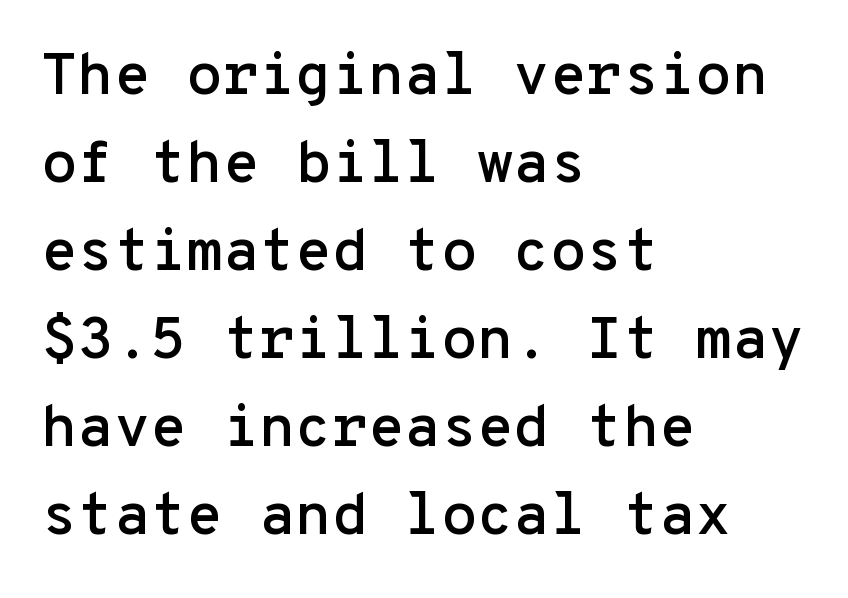
Quick note: interline space is typical. No extra tracking has been applied to these lines. The letters march in equal steps, a hallmark of fixed-pitch type. Tall strokes in this sample are plumb rather than angled. Check where the strokes stop: nothing finishes them off — pure sans.
